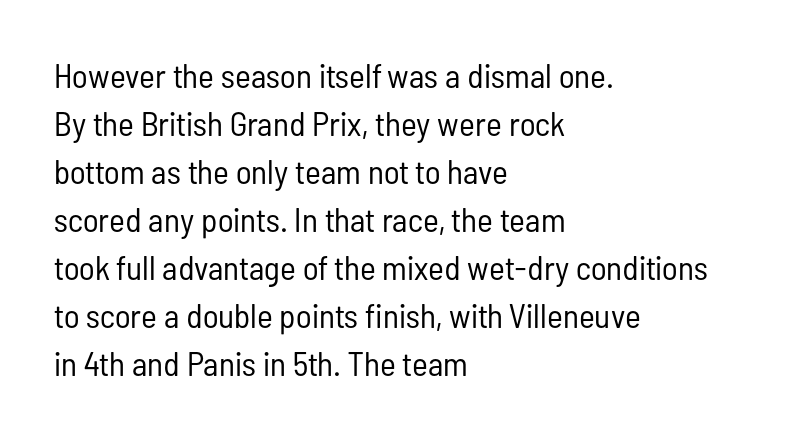
The image shows 34 px regular-weight, condensed sans-serif type, upright; set left-aligned, normal line spacing (1.41x), normal letter spacing, not underlined; low stroke contrast and a medium x-height.
